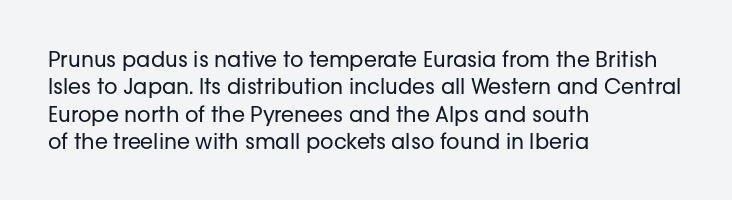
Reading down the block, your eye returns to a fixed left position each line. The weight tops out at a normal text grade. Interline gaps are of average width in this sample. The letters sit at their default tracking, neither squeezed nor spread.
